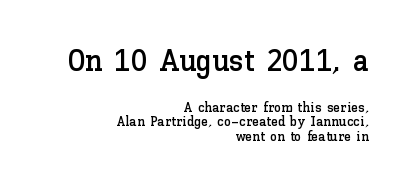
Nothing unusual about the tracking: characters are spaced as the font intends. Reading down the block, your eye finds every line finishing at a fixed right position. Does the lettering tilt? It doesn't — this is upright. The area under the type is left untouched. Reading top to bottom, the characters get smaller at the block break.
